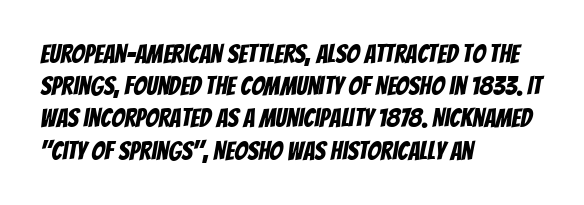
The typesetter chose a ragged-right arrangement here. There is no visible air inserted between adjacent glyphs. The zone under the glyphs is completely vacant.
